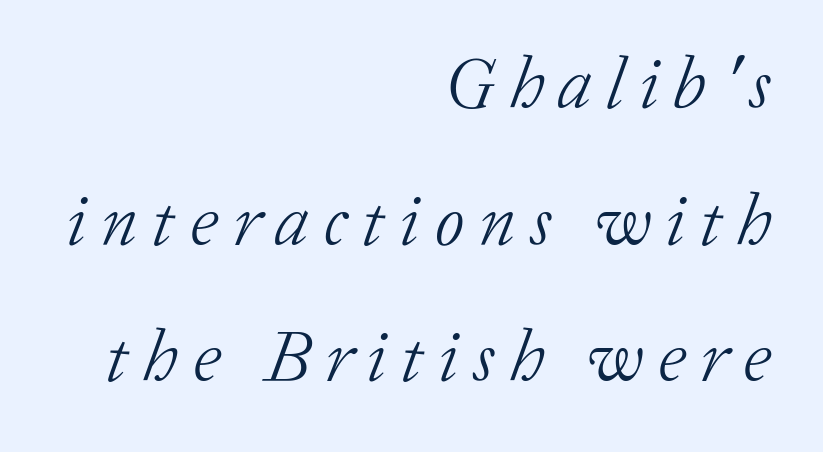
Q: Is the text bold? A: No.
Q: Is the text italic (slanted)? A: Yes, it leans right by about 20 degrees.
Q: Is the typeface a serif or a sans-serif typeface? A: Serif.
Q: Is the text underlined? A: No.
Q: How is the paragraph aligned? A: Right-aligned.
Q: Is the spacing between letters normal or unusually wide? A: Unusually wide.
Q: Width (condensed, normal, or wide)? A: Normal.
Q: Stroke contrast? A: Low.
Q: x-height? A: Medium.
Q: Monospaced? A: No.
